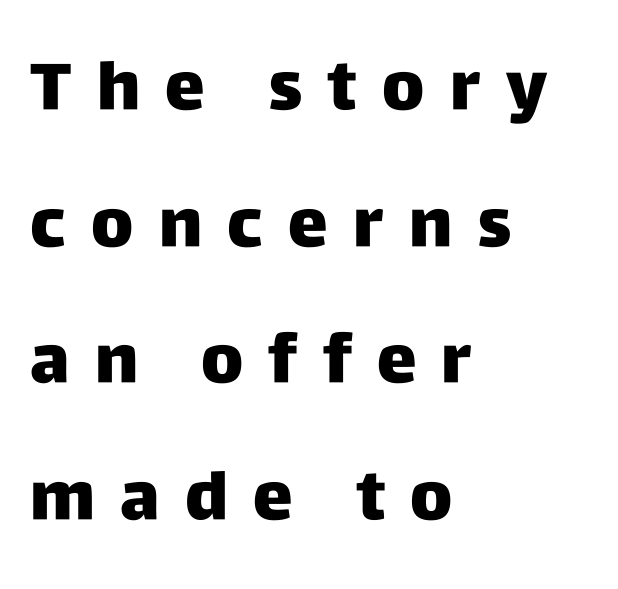
The image shows 67 px heavy sans-serif type, upright; set left-aligned, loose line spacing (2.04x), unusually wide letter spacing (+0.38 em), not underlined; low stroke contrast and a large x-height.
